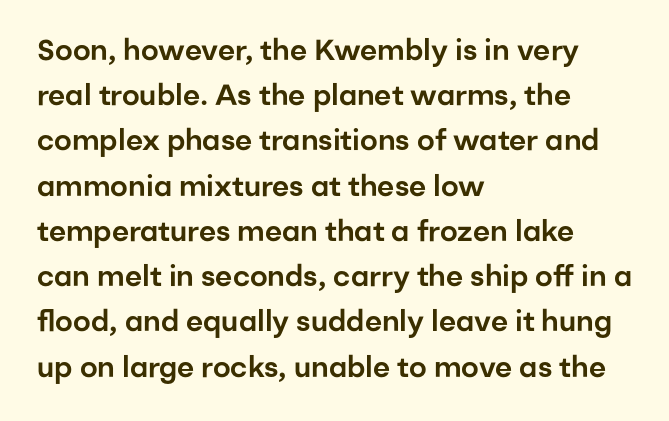
The specimen omits any rule beneath the text block's lines. Is the block centered? No — it sits flush against the left margin. Italic: no, the glyphs are upright roman. Spacing between characters is what you'd get straight out of the box.
